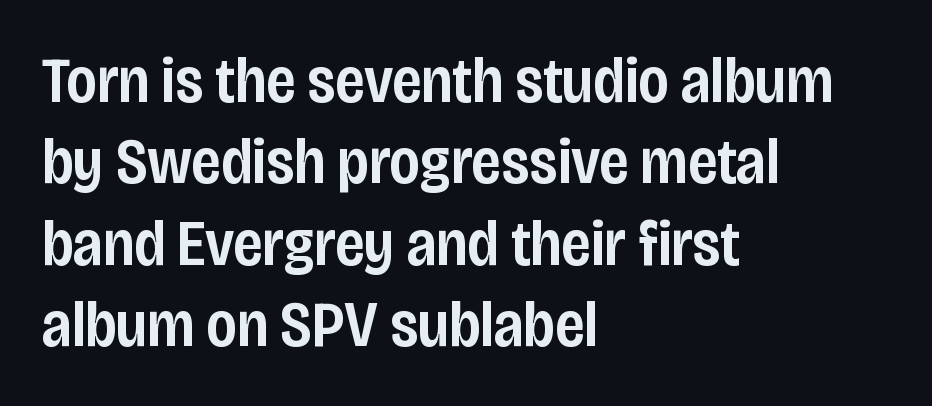
Q: Is the text bold? A: Semi-bold.
Q: Is the text italic (slanted)? A: No, it is upright.
Q: Is the typeface a serif or a sans-serif typeface? A: Sans-serif.
Q: Is the text underlined? A: No.
Q: How is the paragraph aligned? A: Left-aligned.
Q: Is the spacing between letters normal or unusually wide? A: Normal.
Q: Is the spacing between lines tight, normal or loose? A: Normal.
Q: Width (condensed, normal, or wide)? A: Condensed.
Q: Stroke contrast? A: Low.
Q: x-height? A: Large.
Q: Monospaced? A: No.
